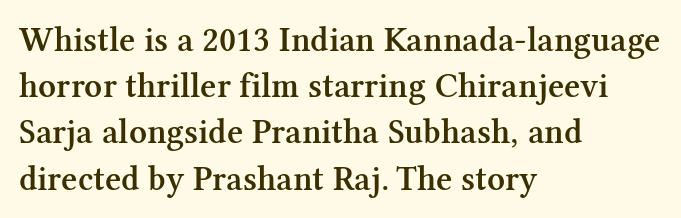
The image shows 35 px semibold serif type, upright; set left-aligned, normal line spacing (1.32x), normal letter spacing, not underlined; medium stroke contrast and a medium x-height.
